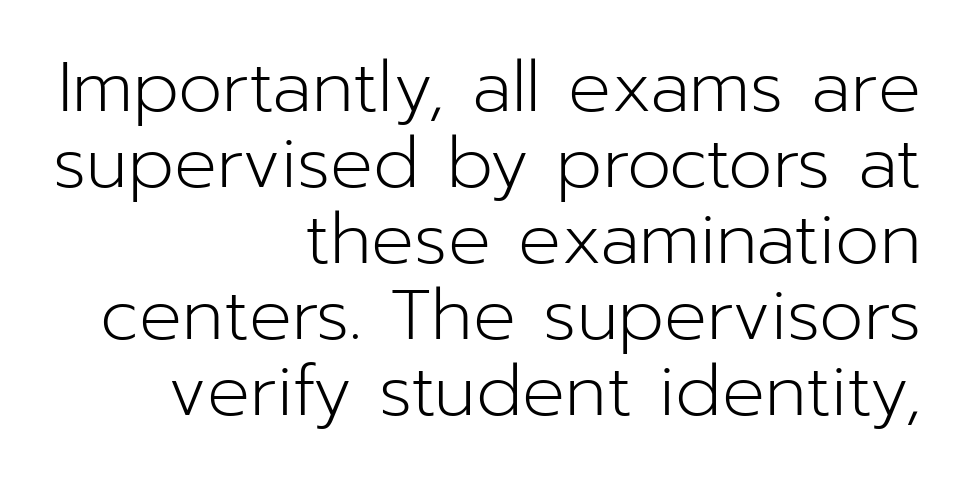
Q: Is the text bold? A: No.
Q: Is the text italic (slanted)? A: No, it is upright.
Q: Is the typeface a serif or a sans-serif typeface? A: Sans-serif.
Q: Is the text underlined? A: No.
Q: How is the paragraph aligned? A: Right-aligned.
Q: Is the spacing between letters normal or unusually wide? A: Normal.
Q: Is the spacing between lines tight, normal or loose? A: Tight.
Q: Width (condensed, normal, or wide)? A: Normal.
Q: Stroke contrast? A: Low.
Q: x-height? A: Medium.
Q: Monospaced? A: No.
